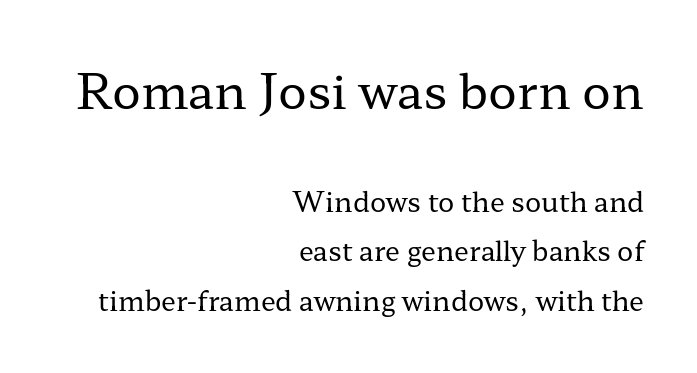
Q: Is the text bold? A: No.
Q: Is the text italic (slanted)? A: No, it is upright.
Q: Is the typeface a serif or a sans-serif typeface? A: Serif.
Q: Is the text underlined? A: No.
Q: How is the paragraph aligned? A: Right-aligned.
Q: Is the spacing between letters normal or unusually wide? A: Normal.
Q: Which block of text is set in a larger size, the first (top) or the second (bottom)? A: The first (top) one.
Q: Width (condensed, normal, or wide)? A: Wide.
Q: Stroke contrast? A: Low.
Q: x-height? A: Medium.
Q: Monospaced? A: No.
